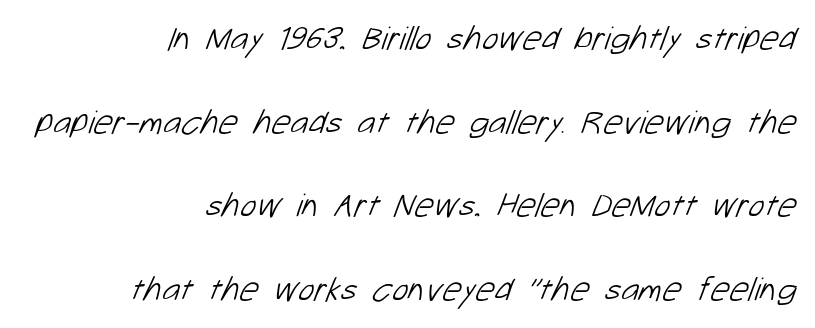
{"serif": "no", "bold": "no", "weight": "light", "width": "normal", "stroke_contrast": "low", "x_height": "medium", "monospaced": "no", "underline": "no", "align": "right", "line_spacing": "loose", "line_spacing_ratio": 2.46, "letter_spacing": "normal", "letter_spacing_em": 0.0, "glyph_px": 34}
